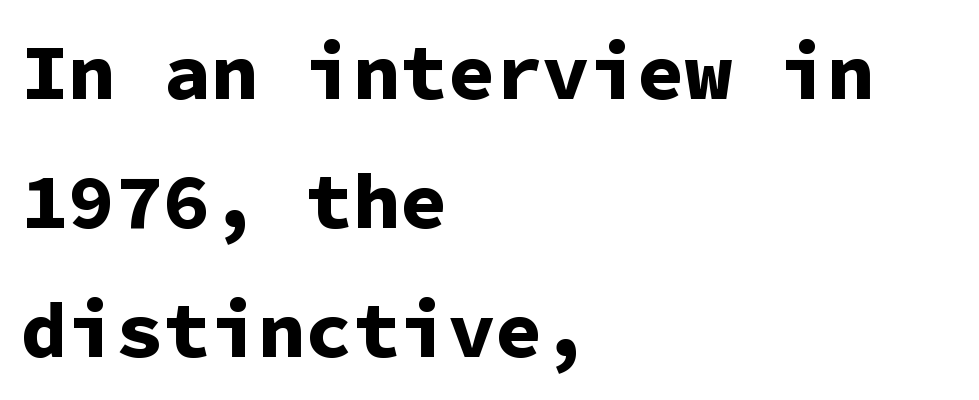
Q: Is the text bold? A: Yes.
Q: Is the text italic (slanted)? A: No, it is upright.
Q: Is the typeface a serif or a sans-serif typeface? A: Sans-serif.
Q: Is the text underlined? A: No.
Q: How is the paragraph aligned? A: Left-aligned.
Q: Is the spacing between letters normal or unusually wide? A: Normal.
Q: Is the spacing between lines tight, normal or loose? A: Normal.
Q: Width (condensed, normal, or wide)? A: Normal.
Q: Stroke contrast? A: Low.
Q: x-height? A: Medium.
Q: Monospaced? A: Yes.
